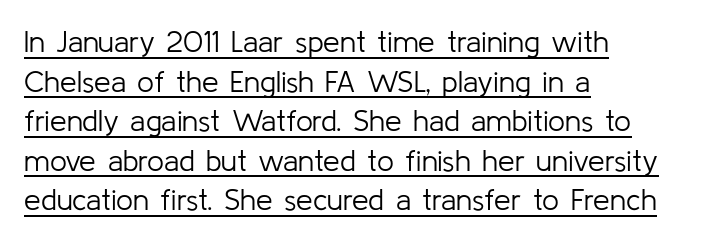
These lines sit exactly where default settings would place them. Is the block centered? No — it sits flush against the left margin. Has an underline been added? It has. Is this a fixed-width face? No — the glyphs have proportional, varying widths.
